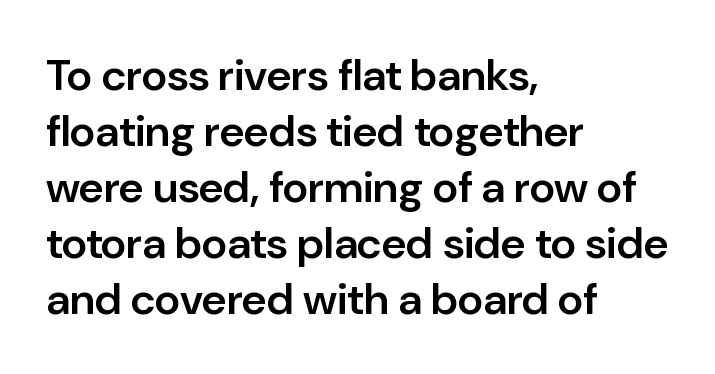
If you drew a line through each stem, it would be perfectly vertical. The passage shown has conventional tracking throughout. This sample uses a sans-serif face. Baseline-to-baseline distance is the conventional proportion of letter height.
